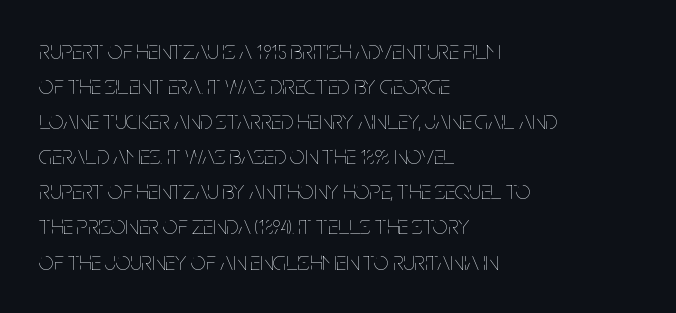
Q: Is the text bold? A: No.
Q: Is the text italic (slanted)? A: No, it is upright.
Q: Is the text underlined? A: No.
Q: How is the paragraph aligned? A: Left-aligned.
Q: Is the spacing between letters normal or unusually wide? A: Normal.
Q: Is the spacing between lines tight, normal or loose? A: Normal.
